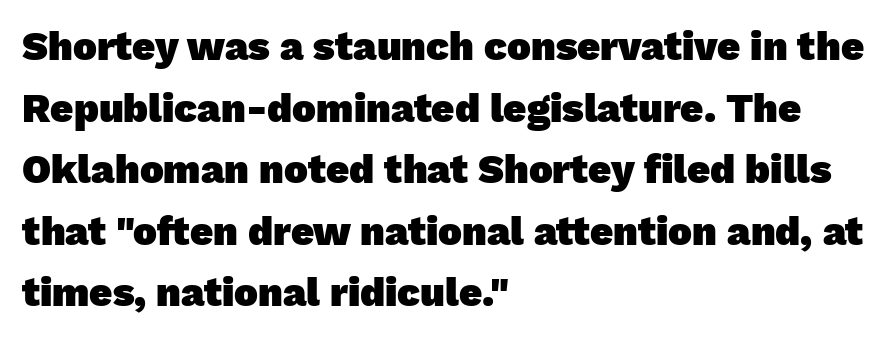
Q: Is the text bold? A: Yes.
Q: Is the typeface a serif or a sans-serif typeface? A: Sans-serif.
Q: Is the text underlined? A: No.
Q: How is the paragraph aligned? A: Left-aligned.
Q: Is the spacing between letters normal or unusually wide? A: Normal.
Q: Is the spacing between lines tight, normal or loose? A: Normal.
Q: Width (condensed, normal, or wide)? A: Normal.
Q: Stroke contrast? A: Low.
Q: x-height? A: Medium.
Q: Monospaced? A: No.
